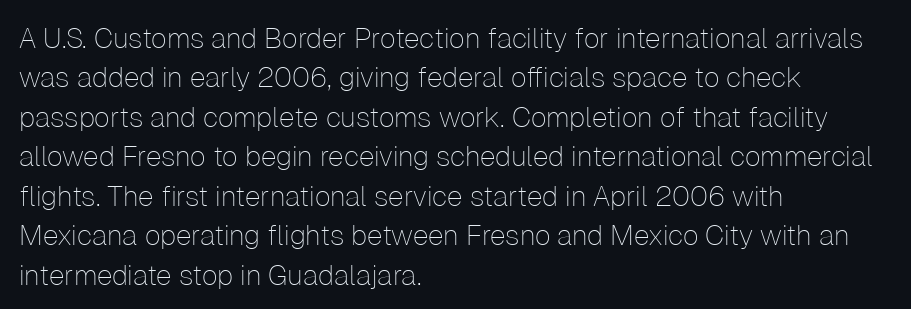
Is this a fixed-width face? No — the glyphs have proportional, varying widths. Alignment: flush left. The passage shown has conventional tracking throughout. Normally led — the rows are evenly, conventionally spaced.
